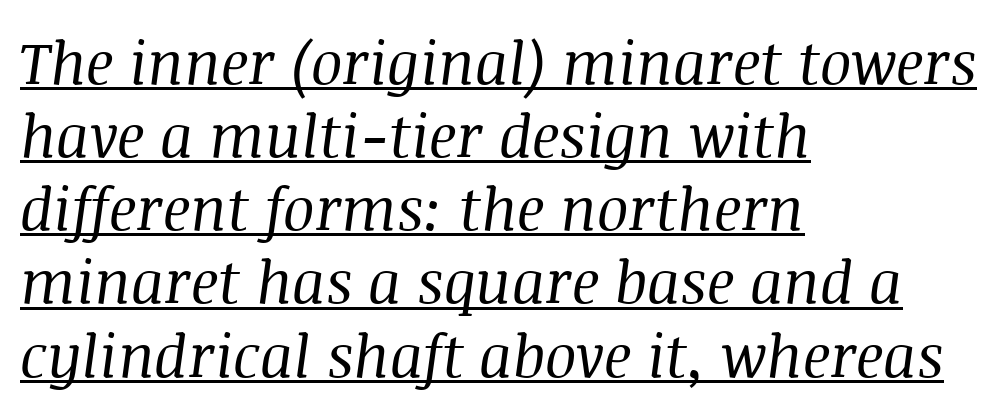
Q: Is the text bold? A: No.
Q: Is the text italic (slanted)? A: Yes, it leans right by about 8 degrees.
Q: Is the typeface a serif or a sans-serif typeface? A: Serif.
Q: Is the text underlined? A: Yes.
Q: How is the paragraph aligned? A: Left-aligned.
Q: Is the spacing between letters normal or unusually wide? A: Normal.
Q: Width (condensed, normal, or wide)? A: Normal.
Q: Stroke contrast? A: Medium.
Q: x-height? A: Large.
Q: Monospaced? A: No.
